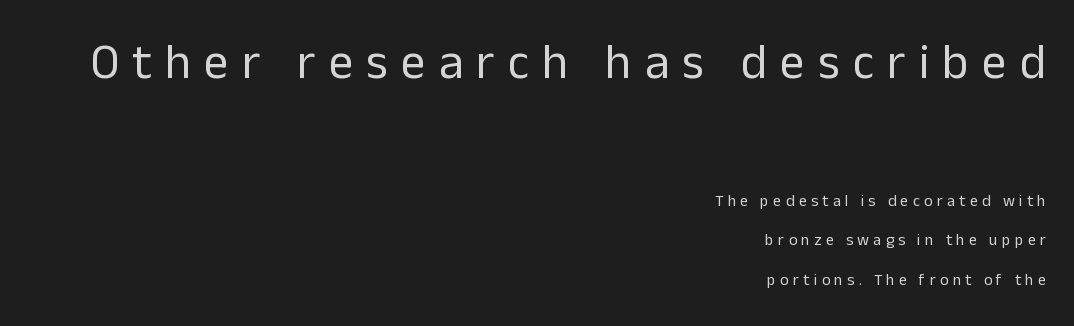
The image shows 49 px regular-weight sans-serif type, upright; set right-aligned, loose line spacing (2.48x), unusually wide letter spacing (+0.27 em), not underlined; the first (top) block is 3.06x larger; low stroke contrast and a medium x-height.
